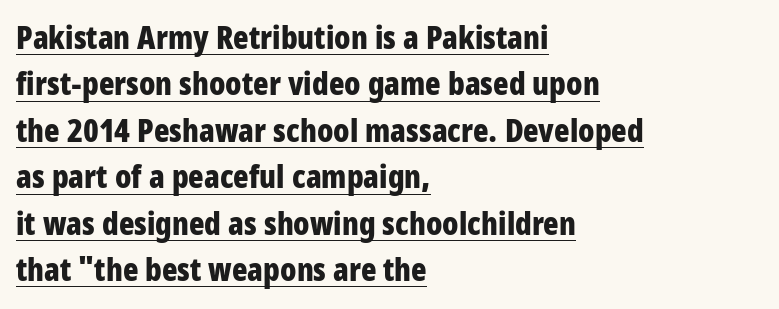
Q: Is the text bold? A: Yes.
Q: Is the text italic (slanted)? A: No, it is upright.
Q: Is the typeface a serif or a sans-serif typeface? A: Sans-serif.
Q: Is the text underlined? A: Yes.
Q: How is the paragraph aligned? A: Left-aligned.
Q: Is the spacing between letters normal or unusually wide? A: Normal.
Q: Is the spacing between lines tight, normal or loose? A: Normal.
Q: Width (condensed, normal, or wide)? A: Condensed.
Q: Stroke contrast? A: Low.
Q: x-height? A: Large.
Q: Monospaced? A: No.
